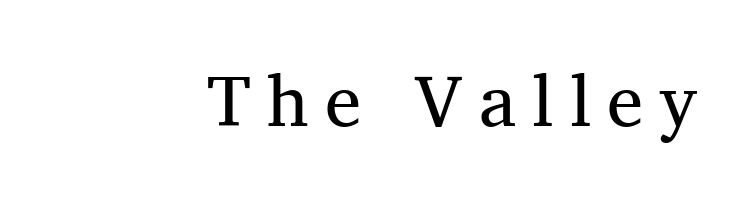
Typeset ragged left — the right edge is the straight one. The letters stand straight up with perfectly vertical stems. Has an underline been added? It has not. Stems here are at most as thick as an everyday book face. The gaps between neighbouring characters are conspicuously large.
